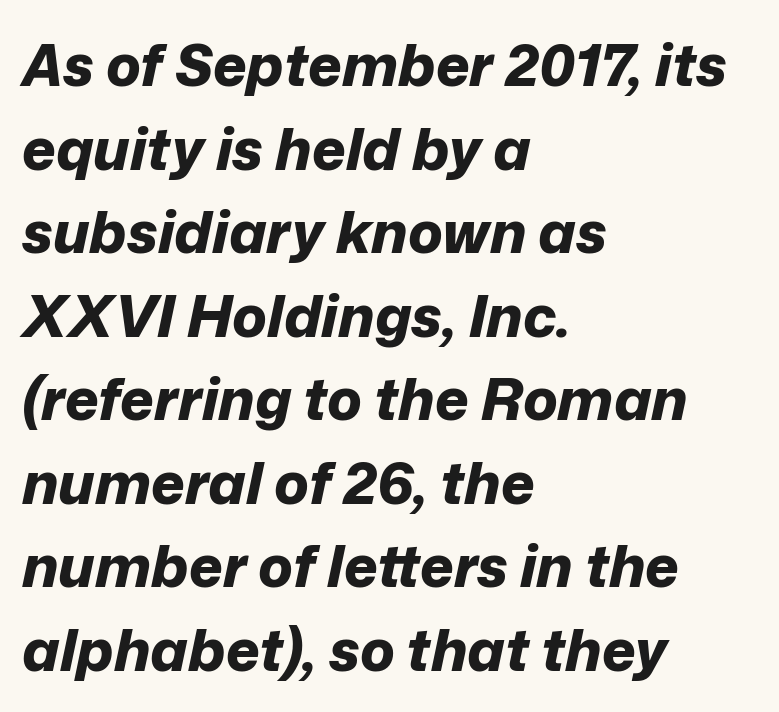
The image shows 58 px bold type, italic (leaning right); set left-aligned, normal line spacing (1.44x), normal letter spacing, not underlined; low stroke contrast and a medium x-height.
